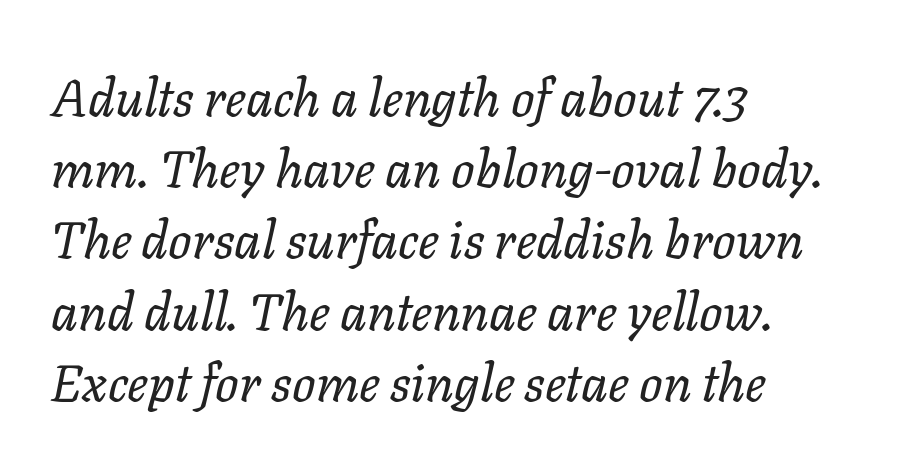
{"italic": "yes", "lean": "right", "slant_degrees": 11, "bold": "no", "weight": "regular", "width": "normal", "stroke_contrast": "low", "x_height": "medium", "monospaced": "no", "underline": "no", "align": "left", "line_spacing": "normal", "line_spacing_ratio": 1.37, "letter_spacing": "normal", "letter_spacing_em": 0.0, "glyph_px": 52}
